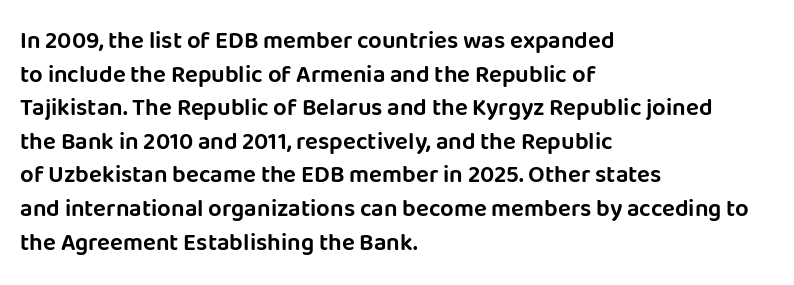
{"italic": "no", "underline": "no", "align": "left", "line_spacing": "normal", "line_spacing_ratio": 1.4, "letter_spacing": "normal", "letter_spacing_em": 0.0, "glyph_px": 24}
